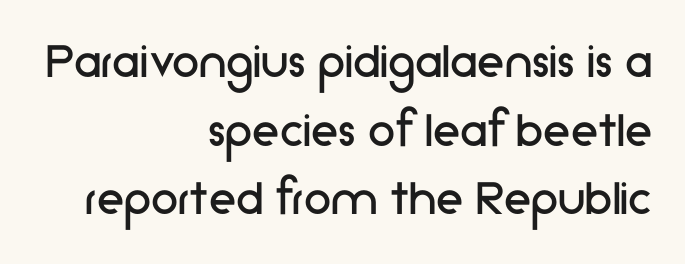
It's the straight-up-and-down kind of type. Nothing sits at the stroke ends, so this counts as sans-serif. Counters stay open thanks to moderate or lighter strokes. Default kerning and tracking; the words read as compact shapes. Leftover space on each line is placed entirely before the opening word.
